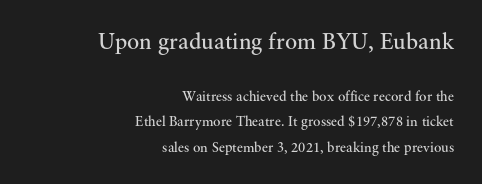
Q: Is the text bold? A: No.
Q: Is the text italic (slanted)? A: No, it is upright.
Q: Is the text underlined? A: No.
Q: How is the paragraph aligned? A: Right-aligned.
Q: Is the spacing between letters normal or unusually wide? A: Normal.
Q: Which block of text is set in a larger size, the first (top) or the second (bottom)? A: The first (top) one.
